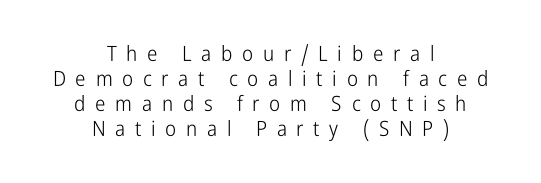
{"italic": "no", "bold": "no", "underline": "no", "align": "center", "line_spacing_ratio": 1.19, "letter_spacing": "wide", "letter_spacing_em": 0.46, "glyph_px": 21}
